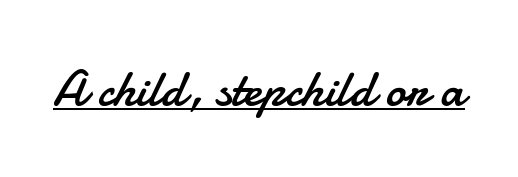
Q: Is the text bold? A: No.
Q: Is the text italic (slanted)? A: Yes.
Q: Is the typeface a serif or a sans-serif typeface? A: Sans-serif.
Q: Is the text underlined? A: Yes.
Q: Is the spacing between letters normal or unusually wide? A: Normal.
Q: Width (condensed, normal, or wide)? A: Normal.
Q: Stroke contrast? A: Low.
Q: x-height? A: Small.
Q: Monospaced? A: No.
